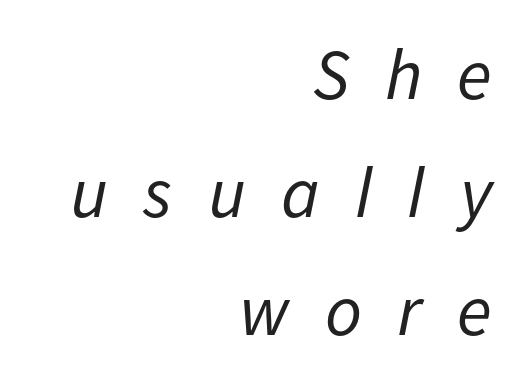
Lines of text with bare space underneath. Weight: regular or lighter. This rendering widens character spacing well past its baseline value. The passage shown is typed in a proportional face where columns would drift. Reading down the block, your eye finds every line finishing at a fixed right position.
